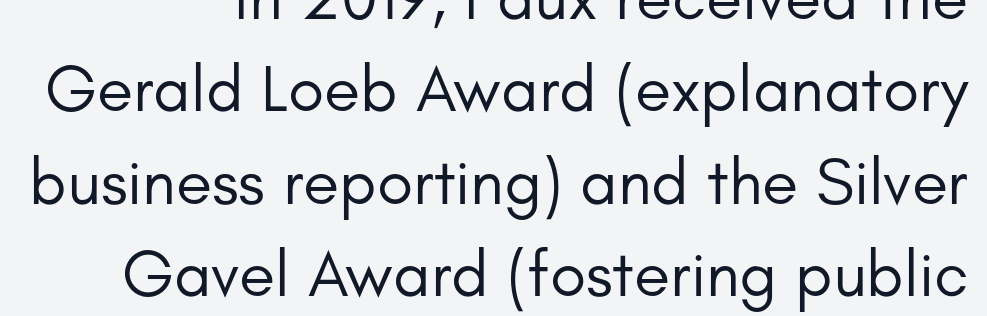
This sample is right-justified, so line beginnings fall wherever the words allow. Standard letterfit; no display-style spreading of the glyphs. You could not count columns in this text — the font is proportionally spaced. The strip under each line holds only bare page.
